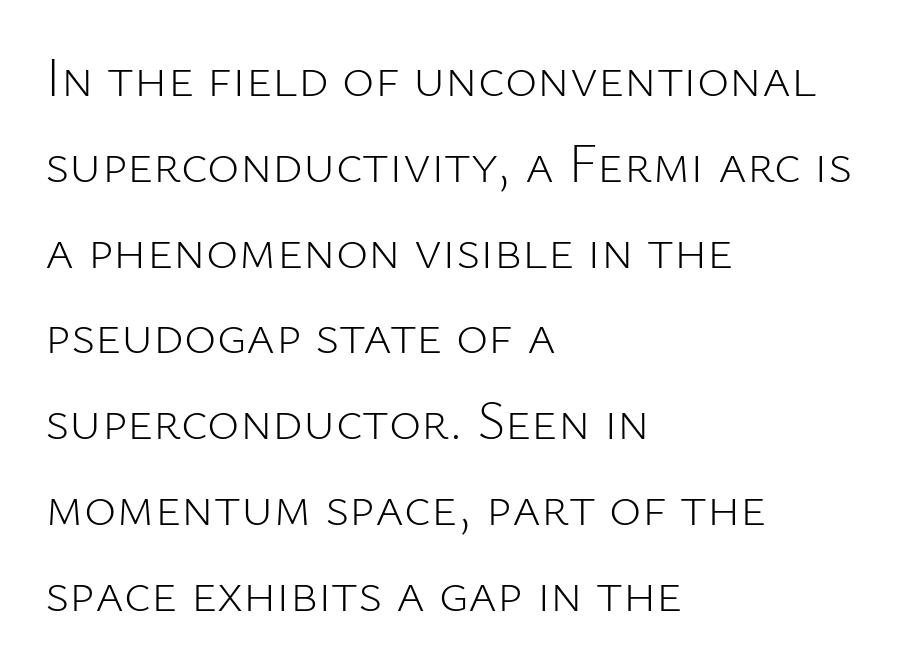
The image shows 55 px light sans-serif type, upright; set left-aligned, normal line spacing (1.56x), normal letter spacing, not underlined; low stroke contrast and a medium x-height.
